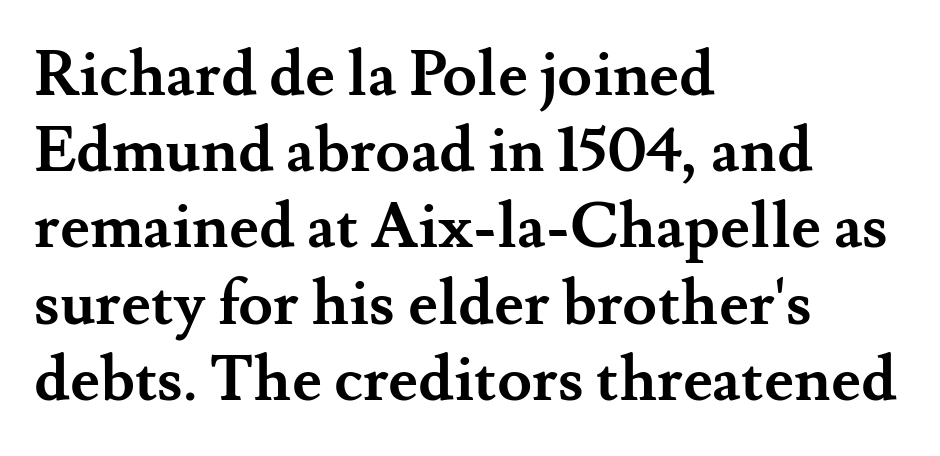
The image shows 63 px semibold serif type, upright; set left-aligned, line spacing 1.21x, normal letter spacing, not underlined; medium stroke contrast and a small x-height.
